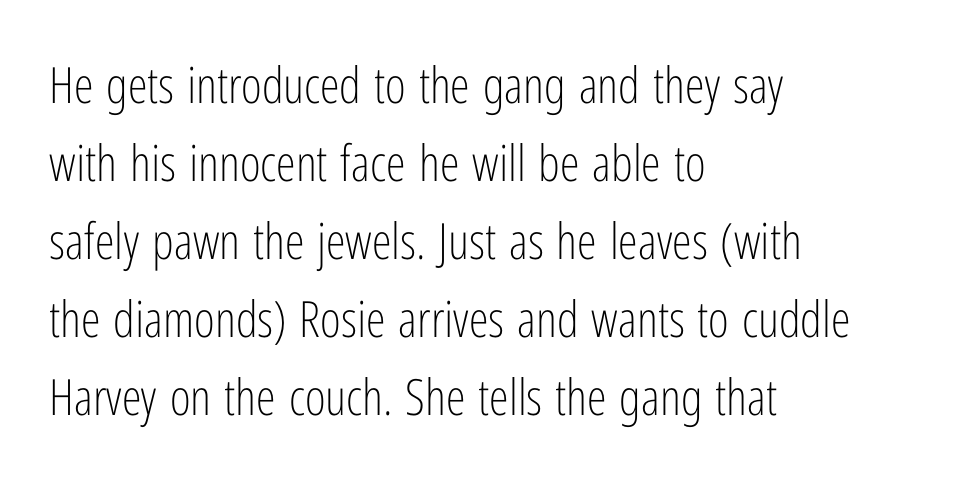
Q: Is the text bold? A: No.
Q: Is the text italic (slanted)? A: No, it is upright.
Q: Is the typeface a serif or a sans-serif typeface? A: Sans-serif.
Q: Is the text underlined? A: No.
Q: How is the paragraph aligned? A: Left-aligned.
Q: Is the spacing between letters normal or unusually wide? A: Normal.
Q: Is the spacing between lines tight, normal or loose? A: Normal.
Q: Width (condensed, normal, or wide)? A: Condensed.
Q: Stroke contrast? A: Low.
Q: x-height? A: Medium.
Q: Monospaced? A: No.
